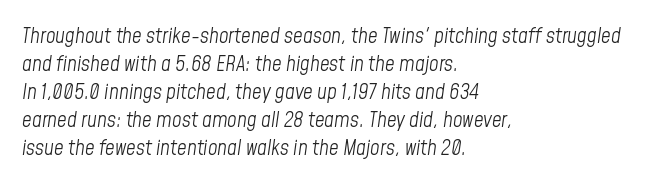
The image shows 21 px text type, italic (leaning right); set left-aligned, normal line spacing (1.33x), normal letter spacing, not underlined.
